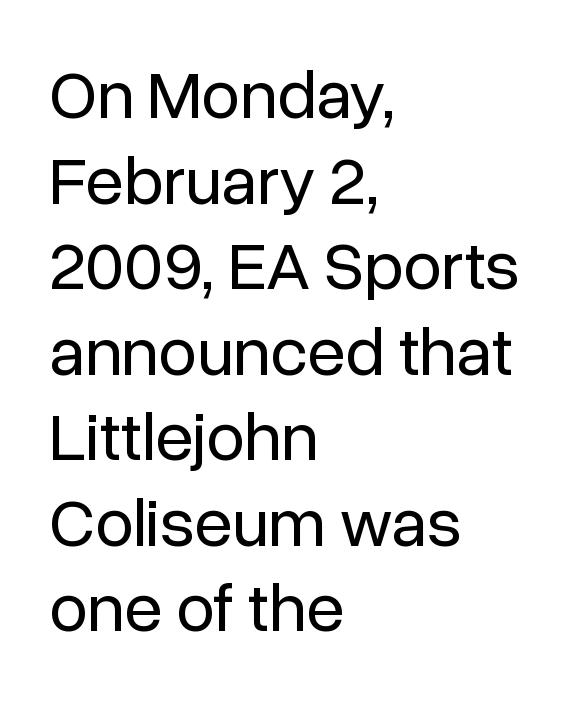
{"serif": "no", "italic": "no", "bold": "no", "weight": "regular", "width": "normal", "stroke_contrast": "low", "x_height": "medium", "monospaced": "no", "underline": "no", "align": "left", "line_spacing_ratio": 1.24, "letter_spacing": "normal", "letter_spacing_em": 0.0, "glyph_px": 69}
